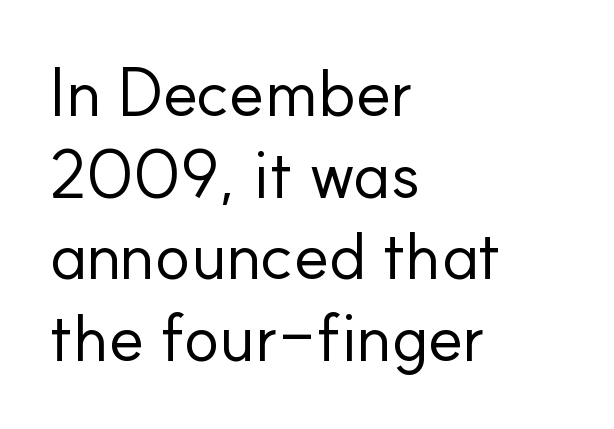
{"serif": "no", "italic": "no", "bold": "no", "weight": "regular", "width": "normal", "stroke_contrast": "low", "x_height": "small", "monospaced": "no", "underline": "no", "align": "left", "line_spacing_ratio": 1.22, "letter_spacing": "normal", "letter_spacing_em": 0.0, "glyph_px": 67}
